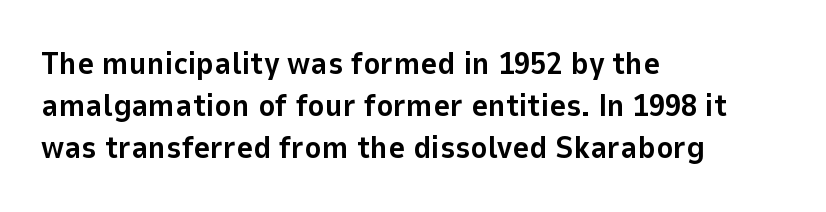
Q: Is the text bold? A: Yes.
Q: Is the text italic (slanted)? A: No, it is upright.
Q: Is the typeface a serif or a sans-serif typeface? A: Sans-serif.
Q: Is the text underlined? A: No.
Q: How is the paragraph aligned? A: Left-aligned.
Q: Is the spacing between letters normal or unusually wide? A: Normal.
Q: Is the spacing between lines tight, normal or loose? A: Normal.
Q: Width (condensed, normal, or wide)? A: Normal.
Q: Stroke contrast? A: Low.
Q: x-height? A: Medium.
Q: Monospaced? A: No.
